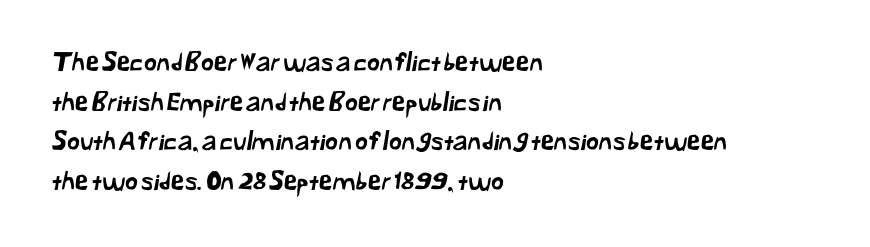
The lines in this sample share a left origin and differ only in where they stop. Honestly, the letter spacing is just normal — you wouldn't notice it. The line-height multiplier appears to be the usual default. Check under the words: just untouched page.
